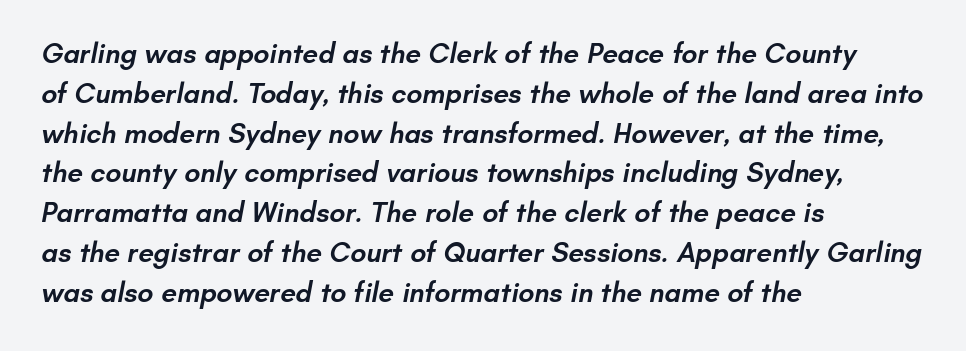
Reading down the block, your eye returns to a fixed left position each line. Just letters on the line, the space beneath them empty. What kind of face is this? One without serifs — a sans. The passage shown has conventional tracking throughout. A bit beefed up — I'd call it semibold rather than bold.
